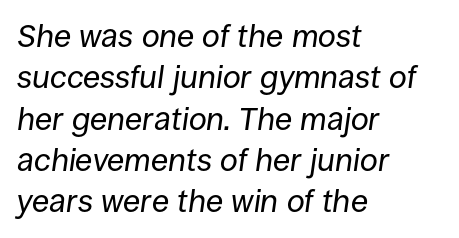
Q: Is the text bold? A: No.
Q: Is the text italic (slanted)? A: Yes, it leans right by about 8 degrees.
Q: Is the text underlined? A: No.
Q: How is the paragraph aligned? A: Left-aligned.
Q: Is the spacing between letters normal or unusually wide? A: Normal.
Q: Is the spacing between lines tight, normal or loose? A: Normal.
Q: Width (condensed, normal, or wide)? A: Normal.
Q: Stroke contrast? A: Low.
Q: x-height? A: Large.
Q: Monospaced? A: No.
